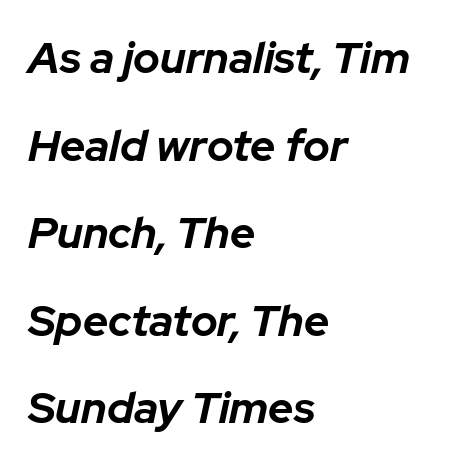
{"italic": "yes", "lean": "right", "slant_degrees": 12, "bold": "yes", "weight": "bold", "width": "normal", "stroke_contrast": "low", "x_height": "medium", "monospaced": "no", "underline": "no", "align": "left", "line_spacing": "loose", "line_spacing_ratio": 1.99, "letter_spacing": "normal", "letter_spacing_em": 0.0, "glyph_px": 44}
